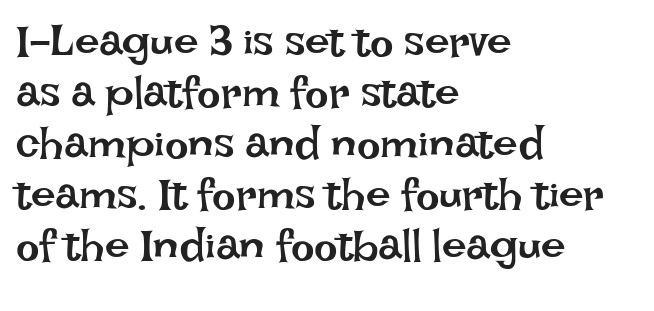
Any mark beneath the type? The region is blank. Looks like regular typesetting: each glyph gets only the width it needs. Characters follow at the spacing the type designer built in. Think standard paragraph weight, or any step lighter than that.
